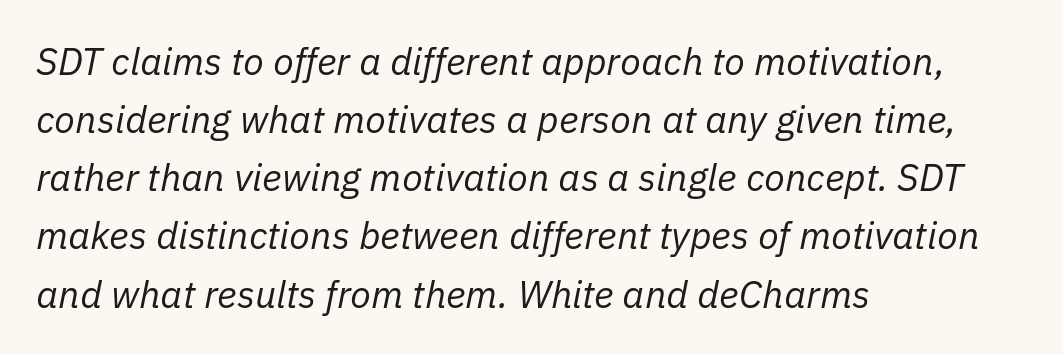
The image shows 38 px regular-weight type, italic (leaning right); set left-aligned, normal line spacing (1.53x), normal letter spacing, not underlined; low stroke contrast and a medium x-height.
